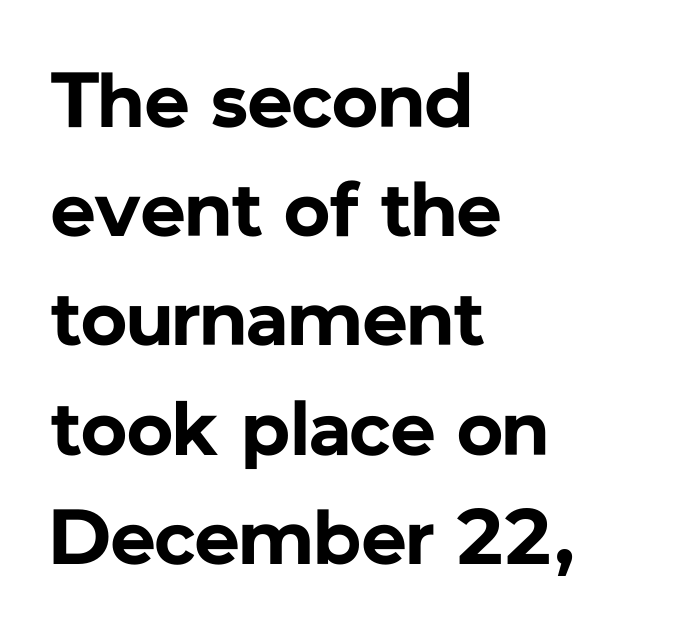
The image shows 78 px bold sans-serif type, upright; set left-aligned, normal line spacing (1.4x), normal letter spacing, not underlined; low stroke contrast and a medium x-height.
